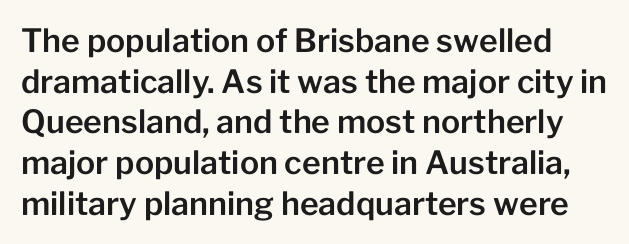
Rows of type keep a routine distance in the vertical direction. Check the space under the baseline: it is left empty. Varying glyph widths throughout — classic text-font behaviour. These lines keep a tight, regular rhythm from letter to letter. In terms of letterform style, serifs are entirely absent. Ordinary non-slanted type is in use.
